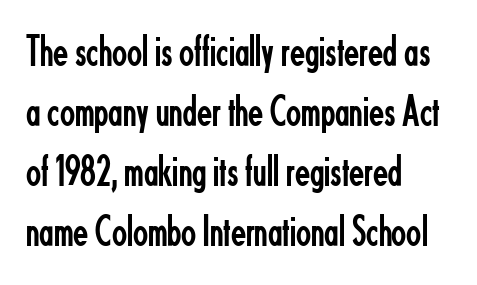
{"serif": "no", "italic": "no", "bold": "no", "weight": "regular", "width": "condensed", "stroke_contrast": "low", "x_height": "small", "monospaced": "no", "underline": "no", "align": "left", "line_spacing": "normal", "line_spacing_ratio": 1.36, "letter_spacing": "normal", "letter_spacing_em": 0.0, "glyph_px": 44}
